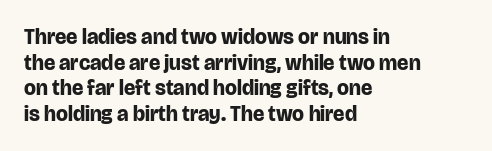
The image shows 21 px bold type, upright; set left-aligned, line spacing 1.22x, normal letter spacing, not underlined.
